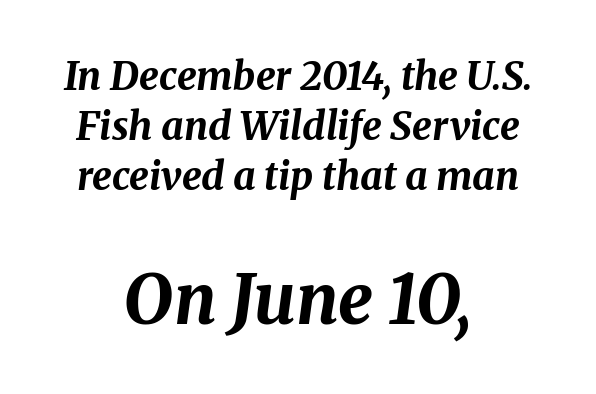
Does the copy run flush right? No — it is centered line by line. Words appear dense and cohesive because spacing is normal. Emphasis by weight is at full strength: bold. Summary of vertical rhythm: regular, with standard interline spacing. Do the characters align in a grid? No, the font is proportional.
